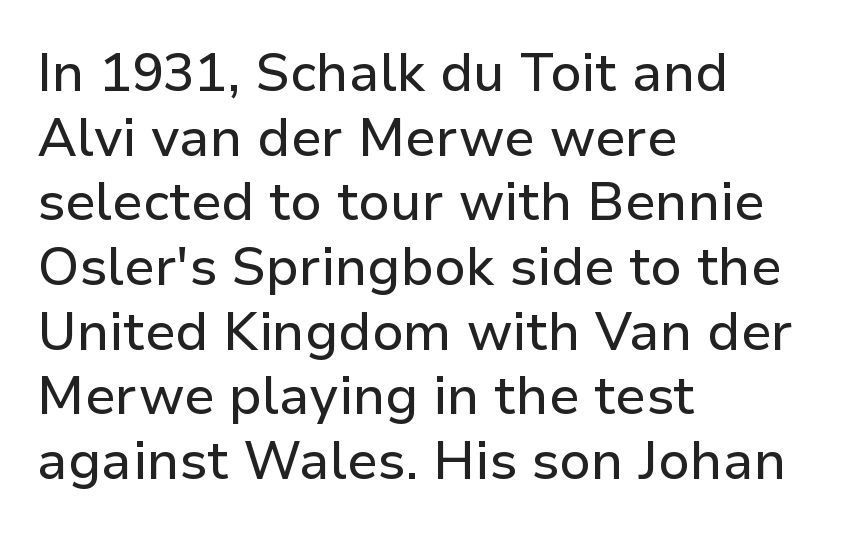
The image shows 53 px sans-serif type, upright; set left-aligned, line spacing 1.22x, normal letter spacing, not underlined; low stroke contrast and a medium x-height.
